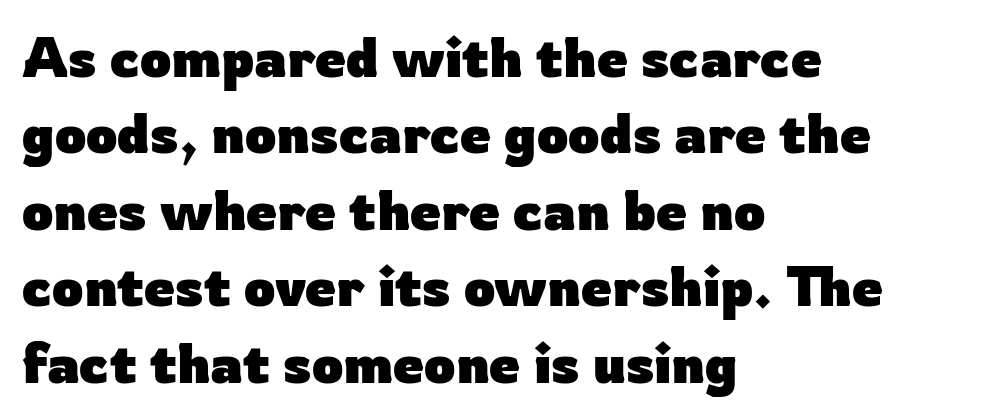
{"serif": "no", "italic": "no", "bold": "yes", "weight": "heavy", "width": "normal", "stroke_contrast": "low", "x_height": "medium", "monospaced": "no", "underline": "no", "align": "left", "line_spacing": "normal", "line_spacing_ratio": 1.39, "letter_spacing": "normal", "letter_spacing_em": 0.0, "glyph_px": 55}
